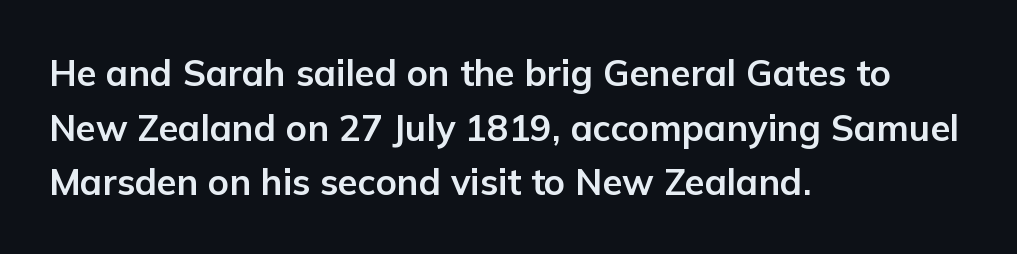
A student would call this left alignment; a typographer would say flush left, rag right. This sample has the flowing, uneven cadence of proportional lettering. The leading is moderate, giving the passage an even texture. The passage shown has conventional tracking throughout. Rendered with straight, roman letterforms.
